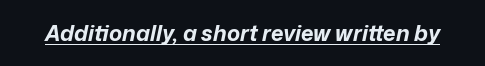
This sample carries an underscore along the baseline area. Style check: oblique. What stands out about the letter spacing? Nothing — it is the standard amount. Set as a true bold cut, around the 700 mark.
